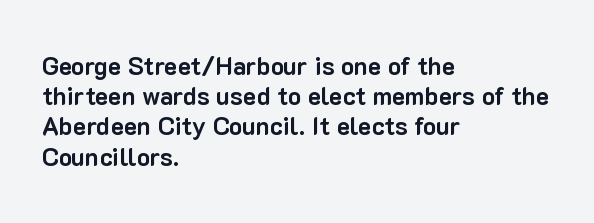
{"italic": "no", "bold": "yes", "underline": "no", "align": "left", "line_spacing_ratio": 1.21, "letter_spacing": "normal", "letter_spacing_em": 0.0, "glyph_px": 25}
